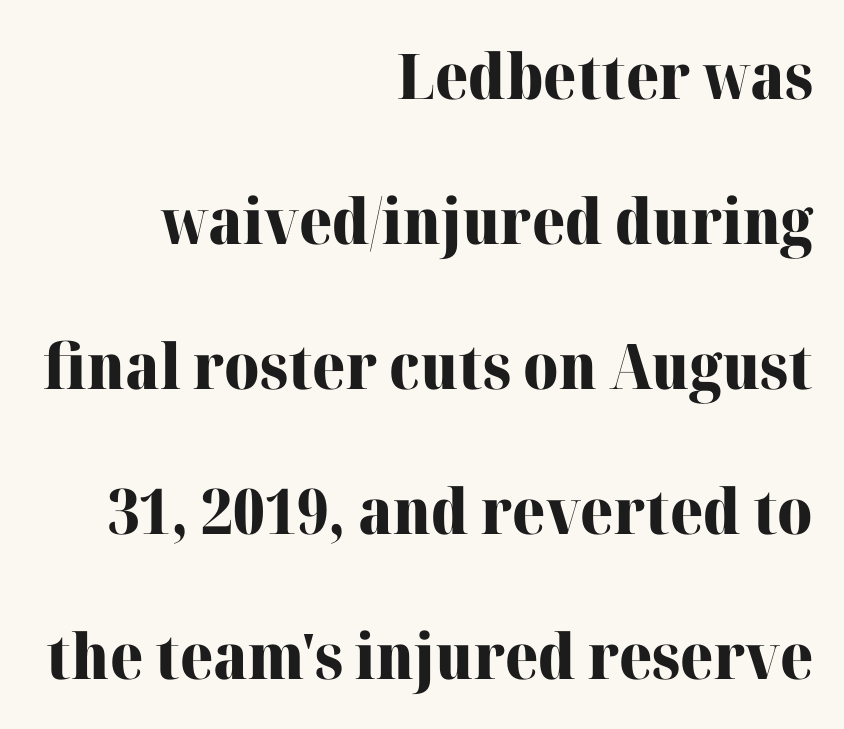
Q: Is the text bold? A: Yes.
Q: Is the text italic (slanted)? A: No, it is upright.
Q: Is the typeface a serif or a sans-serif typeface? A: Serif.
Q: Is the text underlined? A: No.
Q: How is the paragraph aligned? A: Right-aligned.
Q: Is the spacing between letters normal or unusually wide? A: Normal.
Q: Is the spacing between lines tight, normal or loose? A: Loose.
Q: Width (condensed, normal, or wide)? A: Normal.
Q: Stroke contrast? A: High.
Q: x-height? A: Medium.
Q: Monospaced? A: No.
